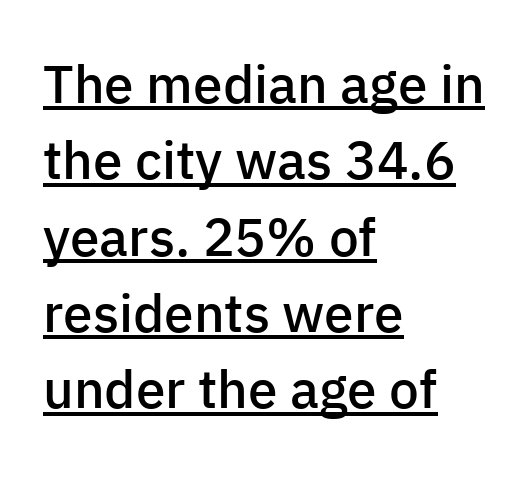
The face used here is proportionally spaced, like ordinary book or web type. Vertical strokes here are truly vertical. Compared with typical paragraphs, the rows here are spaced about the same. The compositor pushed each line to the left boundary.
